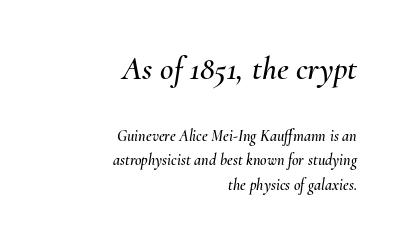
The passage shown leans; its letterforms are oblique. Size contrast runs from large at the top to small at the bottom. One-word summary of the alignment: right. You could call the tracking neutral — neither tight nor loose. The passage shown is typed in a proportional face where columns would drift.
